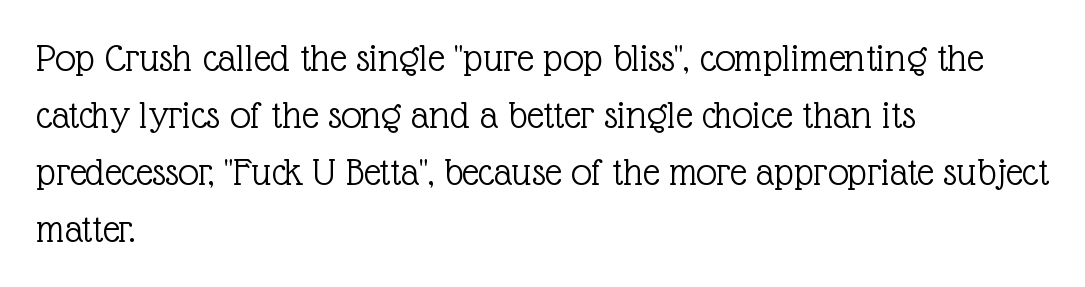
{"serif": "yes", "italic": "no", "bold": "no", "weight": "light", "width": "normal", "x_height": "medium", "monospaced": "no", "underline": "no", "align": "left", "line_spacing": "normal", "line_spacing_ratio": 1.39, "letter_spacing": "normal", "letter_spacing_em": 0.0, "glyph_px": 41}
